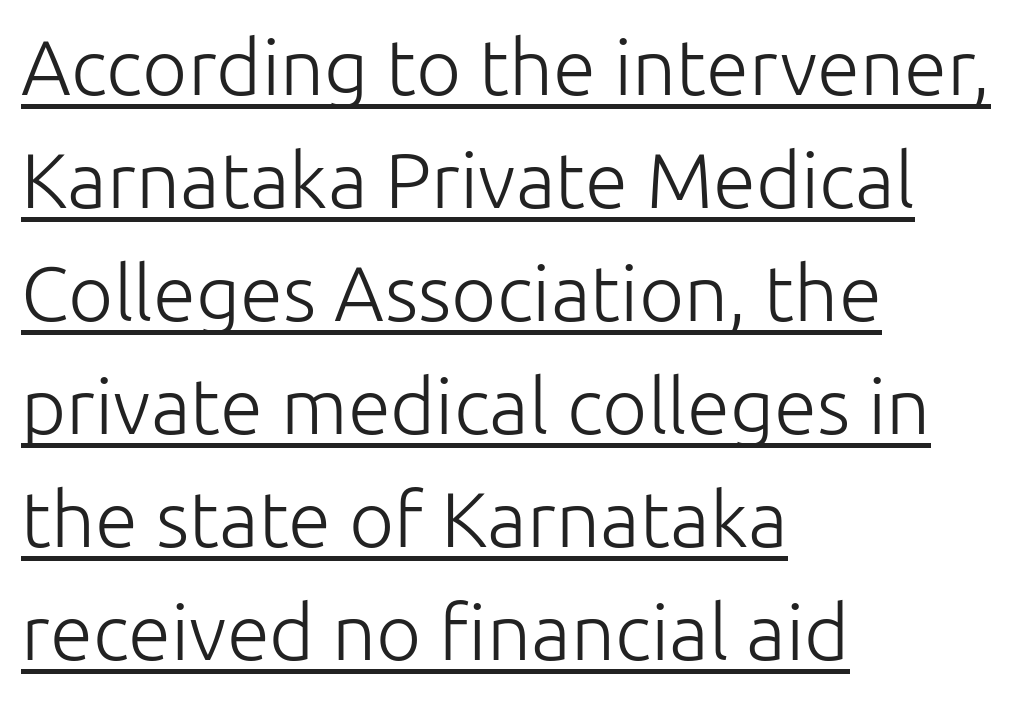
Does the lettering tilt? It doesn't — this is upright. The specimen includes a rule beneath the text block's lines. Weight: in the light-to-regular range. These lines stack with their left ends in a neat column.
